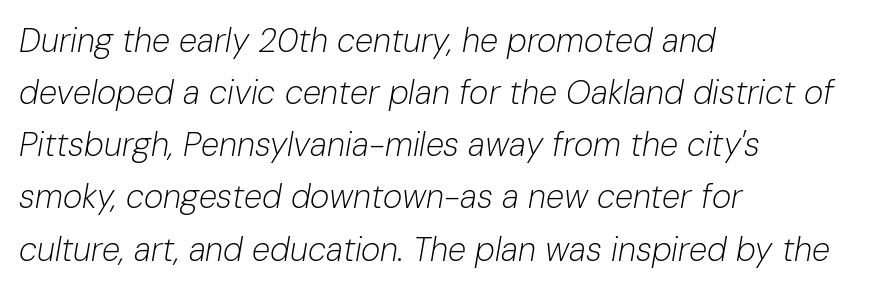
Q: Is the text bold? A: No.
Q: Is the text italic (slanted)? A: Yes, it leans right by about 10 degrees.
Q: Is the text underlined? A: No.
Q: How is the paragraph aligned? A: Left-aligned.
Q: Is the spacing between letters normal or unusually wide? A: Normal.
Q: Is the spacing between lines tight, normal or loose? A: Normal.
Q: Width (condensed, normal, or wide)? A: Normal.
Q: Stroke contrast? A: Low.
Q: x-height? A: Medium.
Q: Monospaced? A: No.
